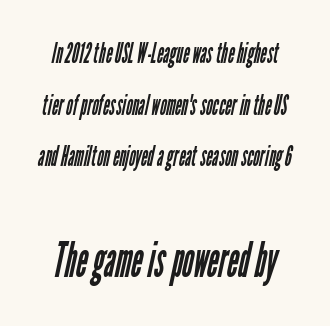
These lines are rendered in a variable-pitch font. Letters have the restrained weight of plain body copy at most. Bare-footed words on every line. The later block is typeset at a bigger size than the earlier block. Typographically, this falls in the sans-serif category. The type is set solid horizontally, with unmodified tracking.
